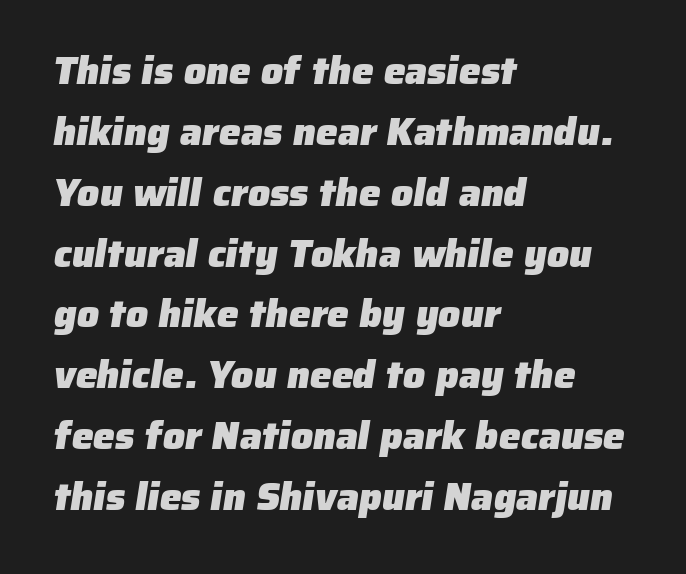
Q: Is the text bold? A: Yes.
Q: Is the typeface a serif or a sans-serif typeface? A: Sans-serif.
Q: Is the text underlined? A: No.
Q: How is the paragraph aligned? A: Left-aligned.
Q: Is the spacing between letters normal or unusually wide? A: Normal.
Q: Is the spacing between lines tight, normal or loose? A: Normal.
Q: Width (condensed, normal, or wide)? A: Normal.
Q: Stroke contrast? A: Low.
Q: x-height? A: Medium.
Q: Monospaced? A: No.
